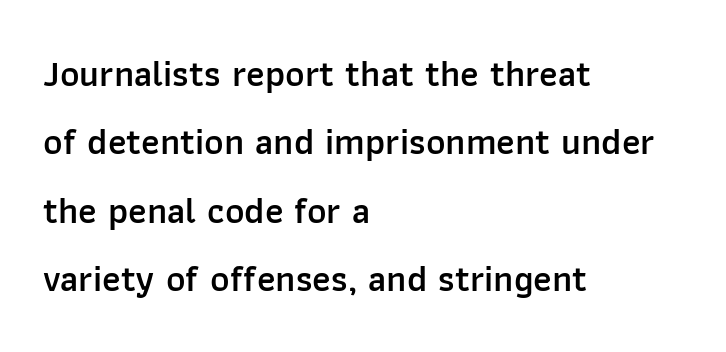
Q: Is the text bold? A: Semi-bold.
Q: Is the text italic (slanted)? A: No, it is upright.
Q: Is the typeface a serif or a sans-serif typeface? A: Sans-serif.
Q: Is the text underlined? A: No.
Q: How is the paragraph aligned? A: Left-aligned.
Q: Is the spacing between letters normal or unusually wide? A: Normal.
Q: Width (condensed, normal, or wide)? A: Normal.
Q: Stroke contrast? A: Low.
Q: x-height? A: Medium.
Q: Monospaced? A: No.
